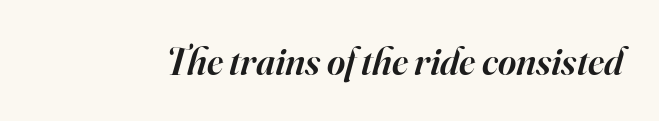
{"serif": "yes", "italic": "yes", "lean": "right", "slant_degrees": 16, "bold": "semi", "weight": "semibold", "width": "normal", "stroke_contrast": "high", "x_height": "small", "monospaced": "no", "underline": "no", "letter_spacing": "normal", "letter_spacing_em": 0.0, "glyph_px": 39}
